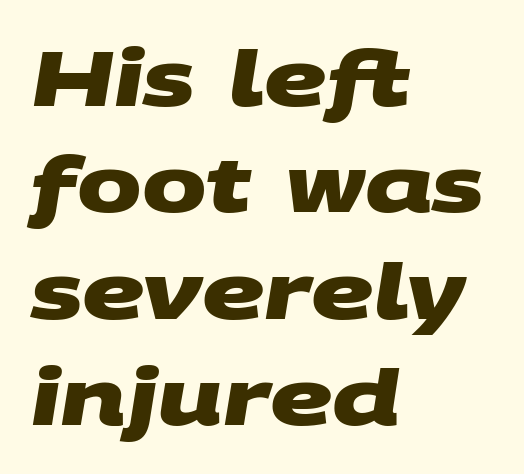
Q: Is the text bold? A: Yes.
Q: Is the typeface a serif or a sans-serif typeface? A: Sans-serif.
Q: Is the text underlined? A: No.
Q: How is the paragraph aligned? A: Left-aligned.
Q: Is the spacing between letters normal or unusually wide? A: Normal.
Q: Is the spacing between lines tight, normal or loose? A: Normal.
Q: Width (condensed, normal, or wide)? A: Wide.
Q: Stroke contrast? A: Medium.
Q: x-height? A: Large.
Q: Monospaced? A: No.
